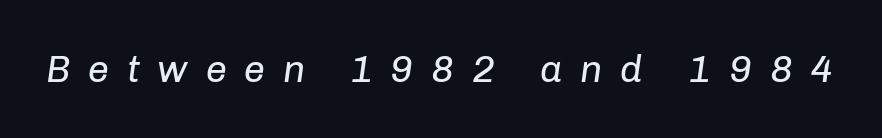
{"italic": "yes", "lean": "right", "slant_degrees": 8, "bold": "no", "weight": "regular", "width": "normal", "stroke_contrast": "low", "x_height": "medium", "monospaced": "no", "underline": "no", "letter_spacing": "wide", "letter_spacing_em": 0.46, "glyph_px": 38}
